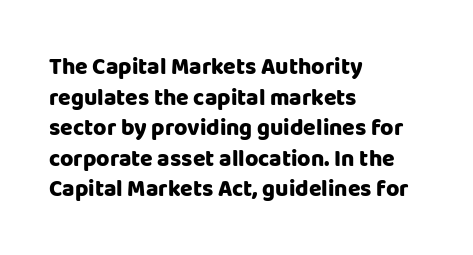
{"italic": "no", "bold": "yes", "underline": "no", "align": "left", "line_spacing": "normal", "line_spacing_ratio": 1.33, "letter_spacing": "normal", "letter_spacing_em": 0.0, "glyph_px": 23}
